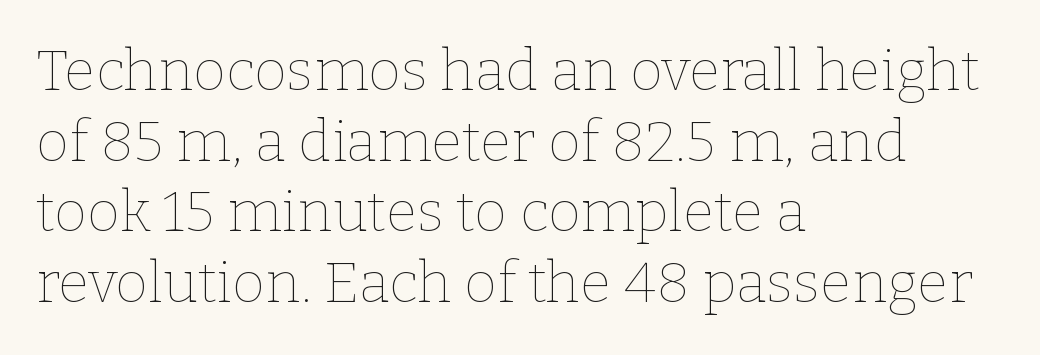
A light-to-regular cut is what we see here. A typesetter would call this zero additional tracking. These lines are rendered in a variable-pitch font. Does the copy run flush right? No — it runs flush left. Does the lettering tilt? It doesn't — this is upright.
